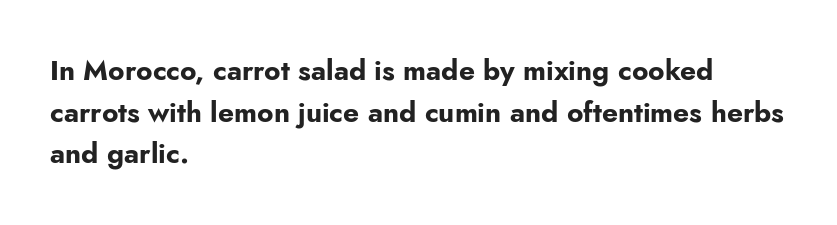
{"serif": "no", "italic": "no", "bold": "yes", "weight": "bold", "width": "normal", "stroke_contrast": "low", "x_height": "small", "monospaced": "no", "underline": "no", "align": "left", "line_spacing": "normal", "line_spacing_ratio": 1.49, "letter_spacing": "normal", "letter_spacing_em": 0.0, "glyph_px": 28}
